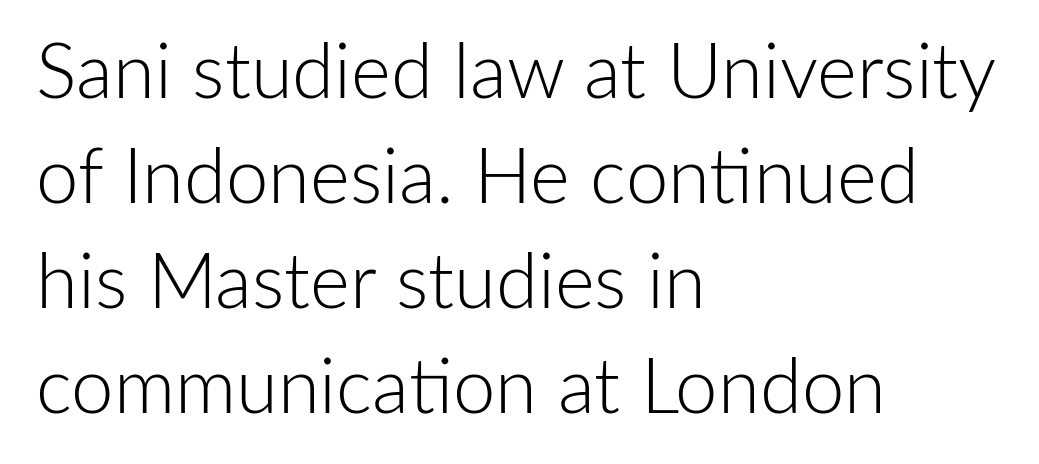
The image shows 76 px light sans-serif type, upright; set left-aligned, normal line spacing (1.38x), normal letter spacing, not underlined; low stroke contrast and a medium x-height.
